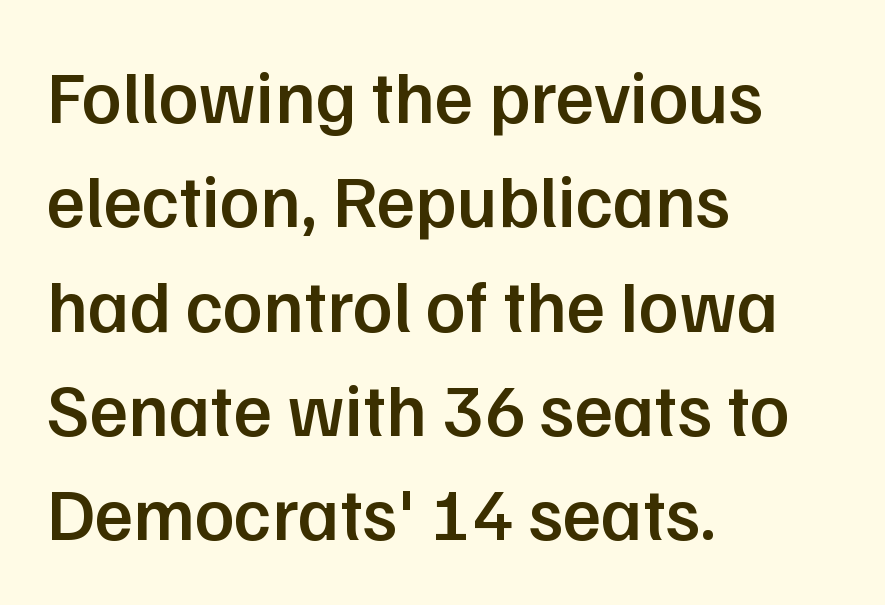
Visually the block forms a straight wall on the left and a jagged coastline on the right. The letters stand upright; this is a roman face. The tracking reads as untouched default to a designer's eye. Vertical spacing — default. Unlike a traditional serif, this face leaves its strokes unadorned.
